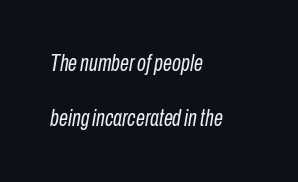
Q: Is the text bold? A: No.
Q: Is the text italic (slanted)? A: Yes, it leans right by about 10 degrees.
Q: Is the text underlined? A: No.
Q: How is the paragraph aligned? A: Left-aligned.
Q: Is the spacing between letters normal or unusually wide? A: Normal.
Q: Is the spacing between lines tight, normal or loose? A: Loose.
